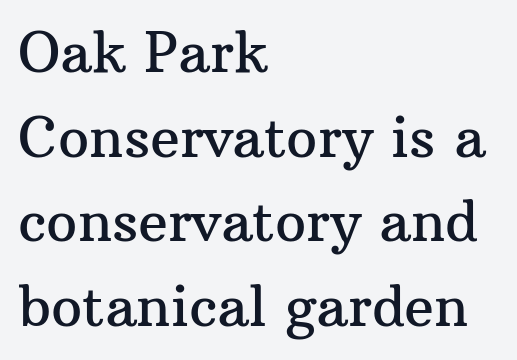
Q: Is the text italic (slanted)? A: No, it is upright.
Q: Is the typeface a serif or a sans-serif typeface? A: Serif.
Q: Is the text underlined? A: No.
Q: How is the paragraph aligned? A: Left-aligned.
Q: Is the spacing between letters normal or unusually wide? A: Normal.
Q: Is the spacing between lines tight, normal or loose? A: Normal.
Q: Width (condensed, normal, or wide)? A: Normal.
Q: Stroke contrast? A: Medium.
Q: x-height? A: Medium.
Q: Monospaced? A: No.
